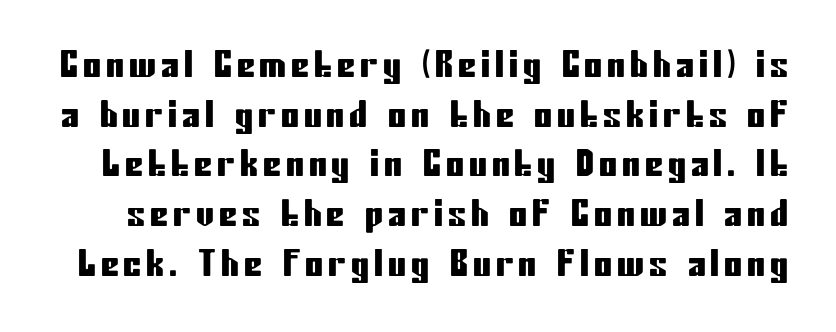
Q: Is the text italic (slanted)? A: No, it is upright.
Q: Is the typeface a serif or a sans-serif typeface? A: Sans-serif.
Q: Is the text underlined? A: No.
Q: Is the spacing between lines tight, normal or loose? A: Normal.
Q: Width (condensed, normal, or wide)? A: Condensed.
Q: Stroke contrast? A: Low.
Q: x-height? A: Medium.
Q: Monospaced? A: No.
